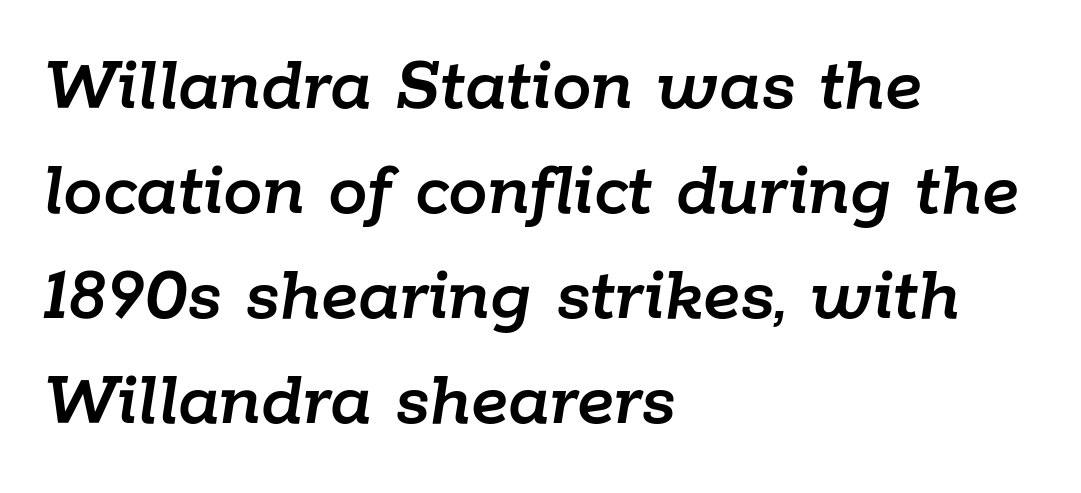
{"italic": "yes", "lean": "right", "slant_degrees": 9, "width": "normal", "stroke_contrast": "low", "x_height": "medium", "monospaced": "no", "underline": "no", "align": "left", "line_spacing": "normal", "line_spacing_ratio": 1.33, "letter_spacing": "normal", "letter_spacing_em": 0.0, "glyph_px": 79}
